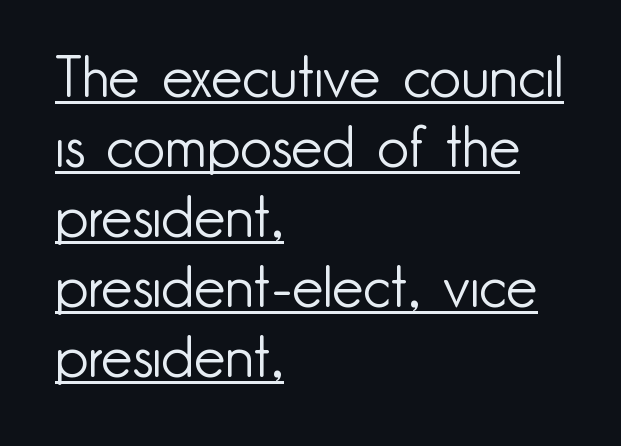
The image shows 56 px light sans-serif type, upright; set left-aligned, normal line spacing (1.25x), normal letter spacing, underlined; low stroke contrast and a small x-height.
